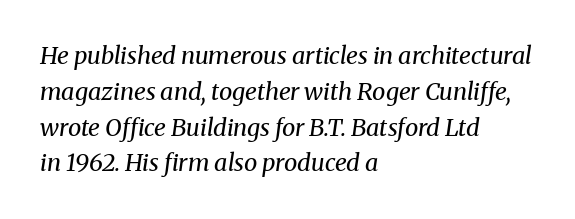
Q: Is the text bold? A: No.
Q: Is the text italic (slanted)? A: Yes, it leans right by about 8 degrees.
Q: Is the text underlined? A: No.
Q: How is the paragraph aligned? A: Left-aligned.
Q: Is the spacing between letters normal or unusually wide? A: Normal.
Q: Is the spacing between lines tight, normal or loose? A: Normal.
